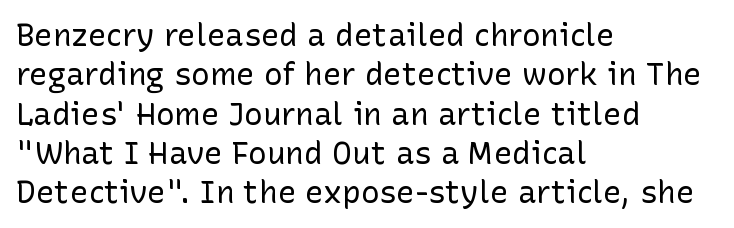
The font is comparable to plain body text, perhaps lighter. Do the characters align in a grid? No, the font is proportional. Every row of glyphs begins at an identical x-position on the left. Successive baselines arrive at the customary interval. The horizontal fit of the characters is conventional and even. Unlike a traditional serif, this face leaves its strokes unadorned.
